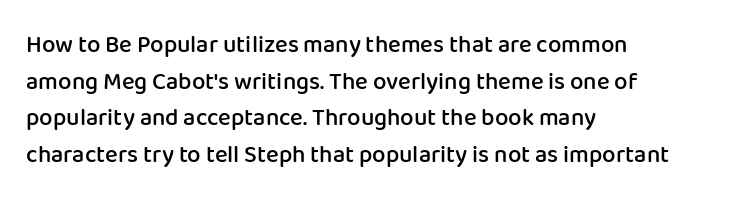
The image shows 24 px text type, upright; set left-aligned, normal line spacing (1.53x), normal letter spacing, not underlined.
